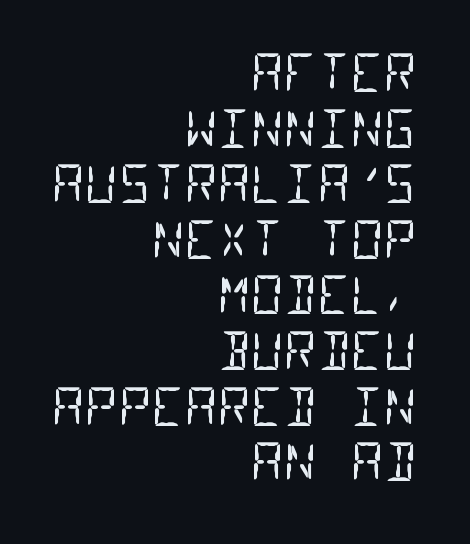
Honestly, the rows look squashed on top of each other. Any mark beneath the type? The region is blank. Which margin do the lines hug? The right one — the left edge is uneven. Letterform terminals end flat and unadorned throughout the passage.
